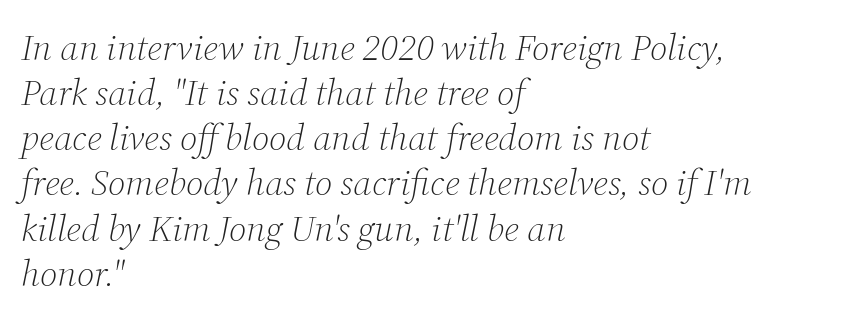
{"serif": "yes", "italic": "yes", "lean": "right", "slant_degrees": 12, "bold": "no", "weight": "light", "width": "normal", "stroke_contrast": "medium", "x_height": "medium", "monospaced": "no", "underline": "no", "align": "left", "line_spacing_ratio": 1.22, "letter_spacing": "normal", "letter_spacing_em": 0.0, "glyph_px": 37}
